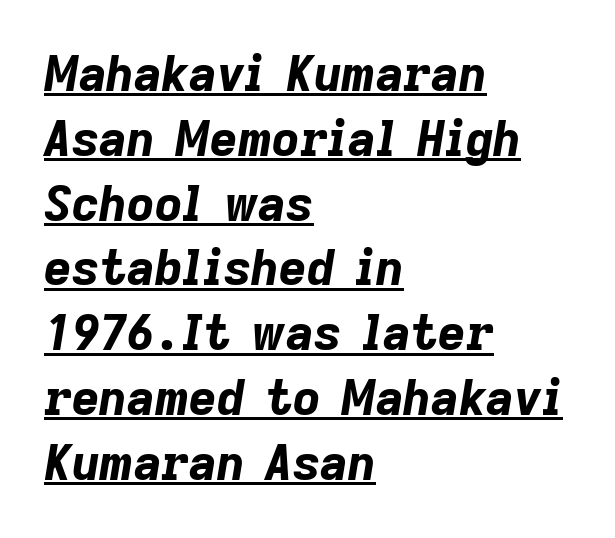
Q: Is the text bold? A: Yes.
Q: Is the text italic (slanted)? A: Yes, it leans right by about 9 degrees.
Q: Is the text underlined? A: Yes.
Q: How is the paragraph aligned? A: Left-aligned.
Q: Is the spacing between letters normal or unusually wide? A: Normal.
Q: Is the spacing between lines tight, normal or loose? A: Normal.
Q: Width (condensed, normal, or wide)? A: Normal.
Q: Stroke contrast? A: Low.
Q: x-height? A: Medium.
Q: Monospaced? A: No.
